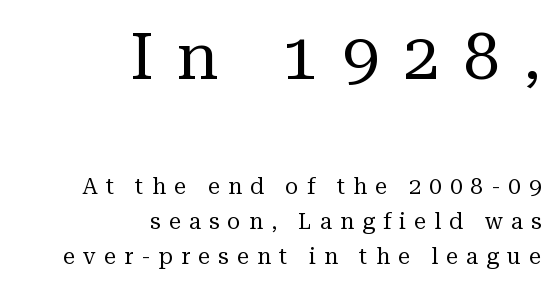
{"serif": "yes", "italic": "no", "bold": "no", "weight": "regular", "width": "normal", "stroke_contrast": "medium", "x_height": "medium", "monospaced": "no", "underline": "no", "align": "right", "line_spacing": "normal", "line_spacing_ratio": 1.59, "letter_spacing": "wide", "letter_spacing_em": 0.37, "larger_block": "first", "size_ratio": 2.95, "glyph_px": 65}
